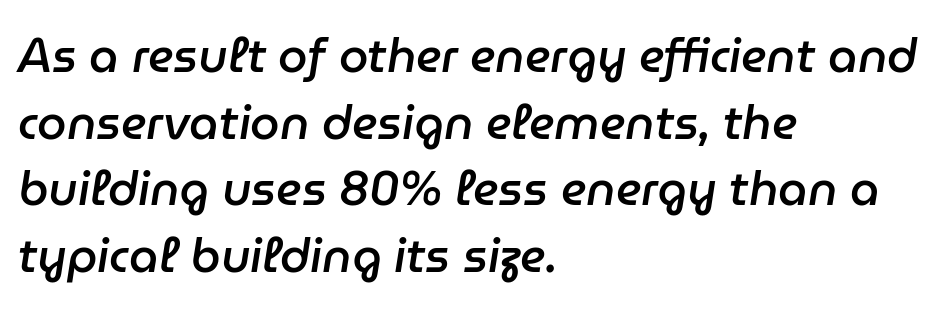
{"italic": "yes", "lean": "right", "slant_degrees": 9, "bold": "semi", "weight": "semibold", "width": "normal", "stroke_contrast": "low", "x_height": "medium", "monospaced": "no", "underline": "no", "align": "left", "line_spacing": "normal", "line_spacing_ratio": 1.42, "letter_spacing": "normal", "letter_spacing_em": 0.0, "glyph_px": 47}
